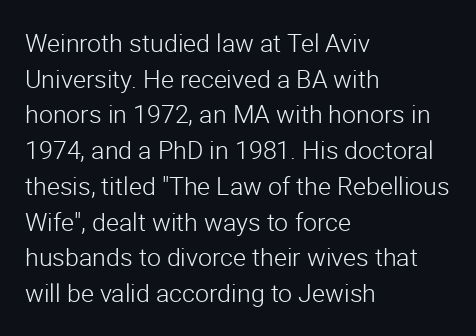
Q: Is the text bold? A: No.
Q: Is the text italic (slanted)? A: No, it is upright.
Q: Is the text underlined? A: No.
Q: How is the paragraph aligned? A: Left-aligned.
Q: Is the spacing between letters normal or unusually wide? A: Normal.
Q: Is the spacing between lines tight, normal or loose? A: Normal.
